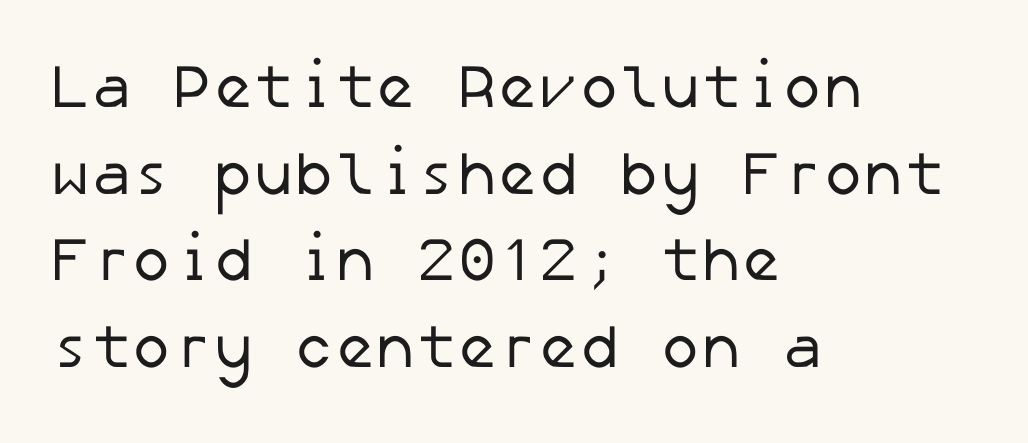
Q: Is the text bold? A: No.
Q: Is the typeface a serif or a sans-serif typeface? A: Sans-serif.
Q: Is the text underlined? A: No.
Q: How is the paragraph aligned? A: Left-aligned.
Q: Is the spacing between letters normal or unusually wide? A: Normal.
Q: Is the spacing between lines tight, normal or loose? A: Normal.
Q: Width (condensed, normal, or wide)? A: Normal.
Q: Stroke contrast? A: Low.
Q: x-height? A: Medium.
